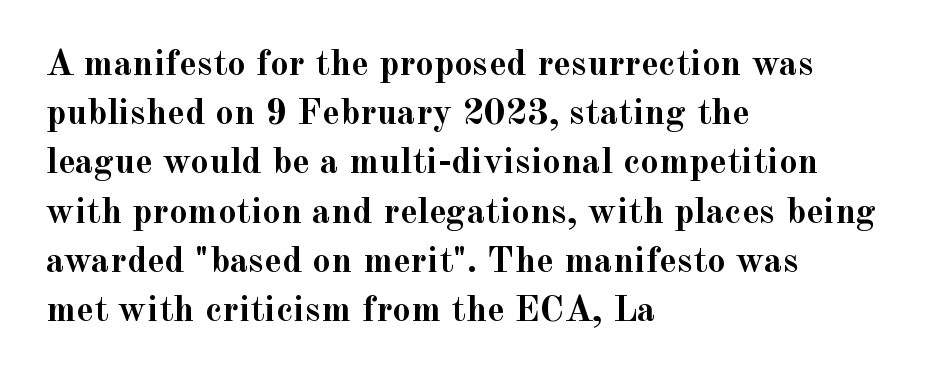
{"serif": "yes", "italic": "no", "bold": "yes", "weight": "semibold", "width": "normal", "x_height": "small", "monospaced": "no", "underline": "no", "align": "left", "line_spacing": "normal", "line_spacing_ratio": 1.33, "letter_spacing": "normal", "letter_spacing_em": 0.0, "glyph_px": 37}
